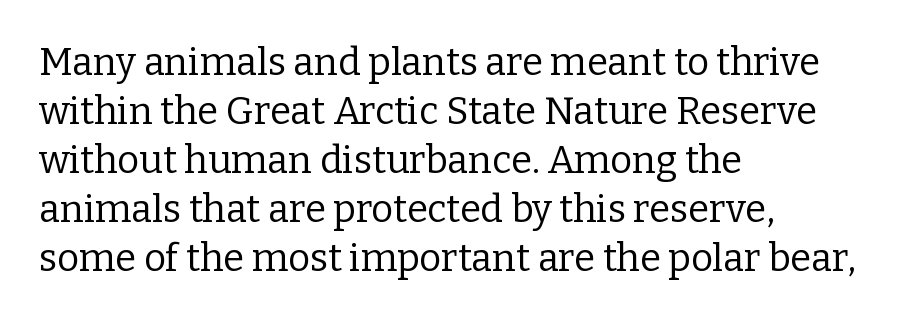
What's the leading like? Ordinary, nothing unusual. Beneath every word, the page is bare. Observe the serifs anchoring each vertical stroke in this sample. Character widths vary here, with narrow letters taking less room than wide ones. The horizontal fit of the characters is conventional and even.
